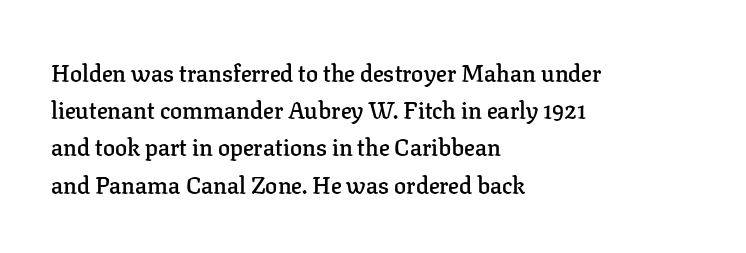
The image shows 24 px text type, upright; set left-aligned, normal line spacing (1.55x), normal letter spacing, not underlined.
